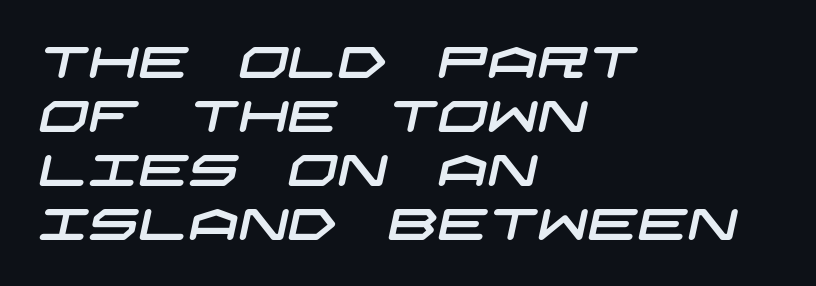
Q: Is the typeface a serif or a sans-serif typeface? A: Sans-serif.
Q: Is the text underlined? A: No.
Q: How is the paragraph aligned? A: Left-aligned.
Q: Is the spacing between letters normal or unusually wide? A: Normal.
Q: Width (condensed, normal, or wide)? A: Wide.
Q: Stroke contrast? A: Low.
Q: x-height? A: Large.
